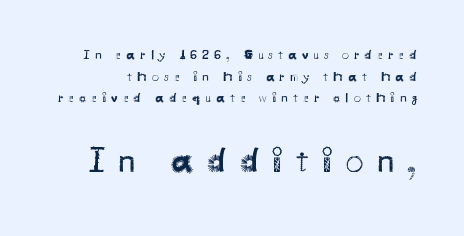
This is not heavy type; no bold has been used. Any mark beneath the type? The region is blank. These lines are rendered in a variable-pitch font. Designer's note — italics off, roman on. Rows of type keep a routine distance in the vertical direction.
